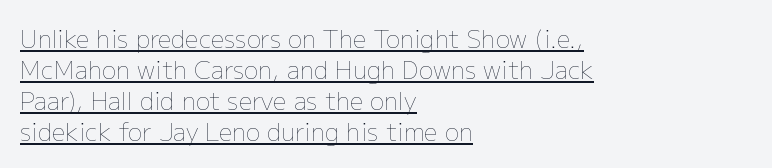
{"italic": "no", "bold": "no", "underline": "yes", "align": "left", "line_spacing": "normal", "line_spacing_ratio": 1.29, "letter_spacing": "normal", "letter_spacing_em": 0.0, "glyph_px": 24}
